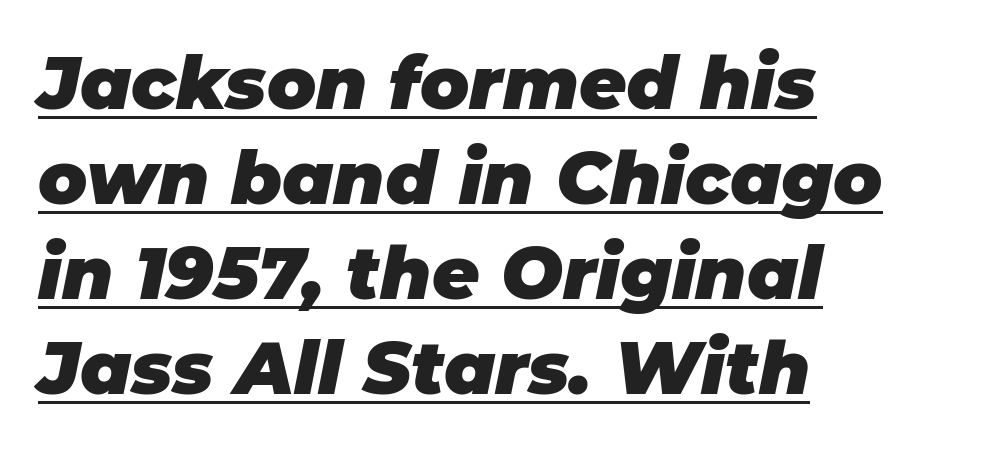
Q: Is the text bold? A: Yes.
Q: Is the text italic (slanted)? A: Yes, it leans right by about 11 degrees.
Q: Is the text underlined? A: Yes.
Q: How is the paragraph aligned? A: Left-aligned.
Q: Is the spacing between letters normal or unusually wide? A: Normal.
Q: Is the spacing between lines tight, normal or loose? A: Normal.
Q: Width (condensed, normal, or wide)? A: Normal.
Q: Stroke contrast? A: Low.
Q: x-height? A: Large.
Q: Monospaced? A: No.
